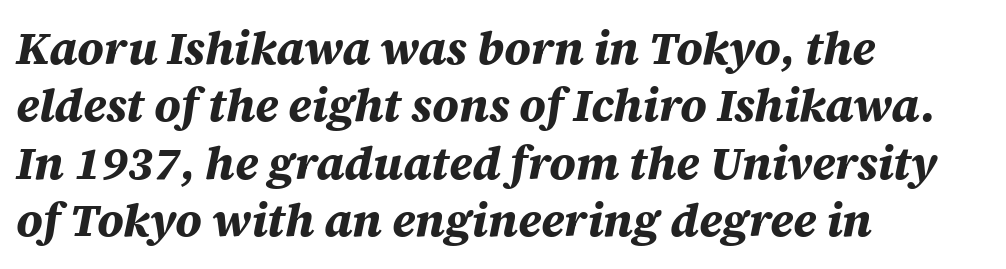
Every row of glyphs begins at an identical x-position on the left. A clean baseline with only descenders dipping below it. Is the type slanted? Yes — the strokes lean at a clear angle. Compared with typical paragraphs, the rows here are spaced about the same. Look at the stroke-to-counter ratio: heavy, a bold.
